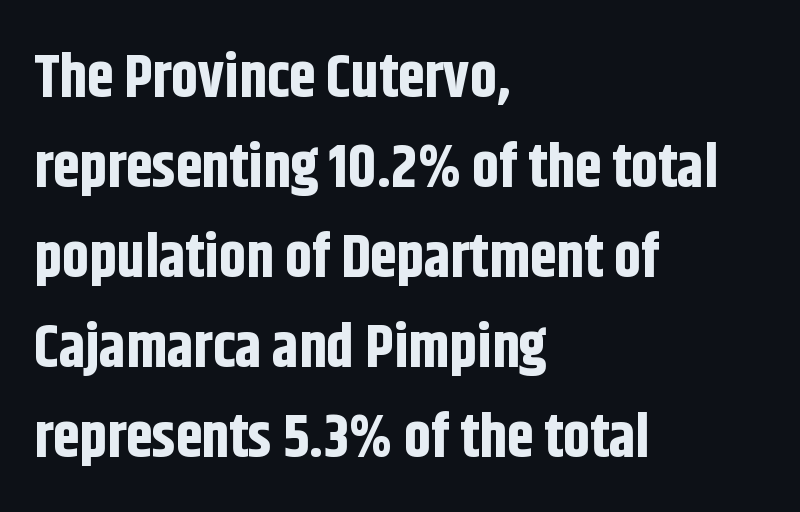
Q: Is the text bold? A: Yes.
Q: Is the text italic (slanted)? A: No, it is upright.
Q: Is the typeface a serif or a sans-serif typeface? A: Sans-serif.
Q: Is the text underlined? A: No.
Q: How is the paragraph aligned? A: Left-aligned.
Q: Is the spacing between letters normal or unusually wide? A: Normal.
Q: Is the spacing between lines tight, normal or loose? A: Normal.
Q: Width (condensed, normal, or wide)? A: Condensed.
Q: Stroke contrast? A: Low.
Q: x-height? A: Large.
Q: Monospaced? A: No.
